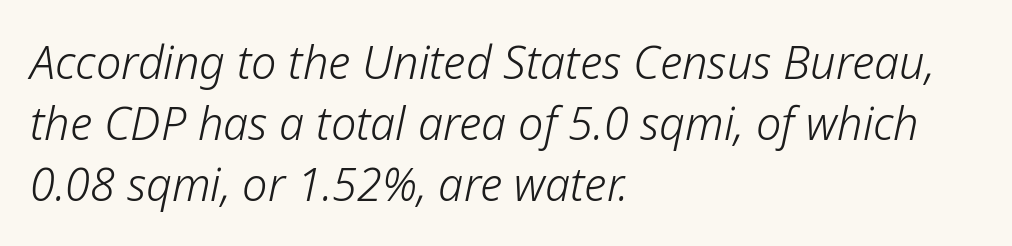
The image shows 45 px light type, italic (leaning right); set left-aligned, normal line spacing (1.36x), normal letter spacing, not underlined; low stroke contrast and a medium x-height.
